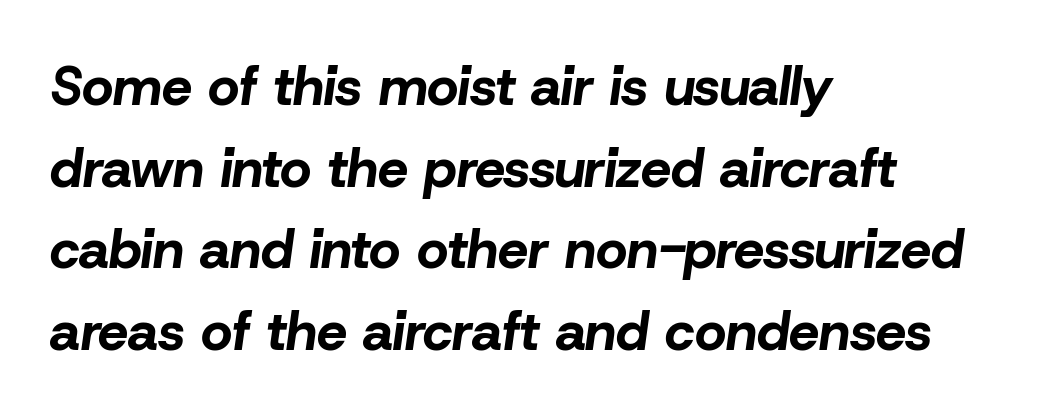
This sample uses an oblique cut, with every glyph tilted off the vertical. Weight: bold. In CSS terms this would be text-align: left. Do the characters align in a grid? No, the font is proportional. Lines of text with bare space underneath. Each new line begins a customary step beneath the previous one.
